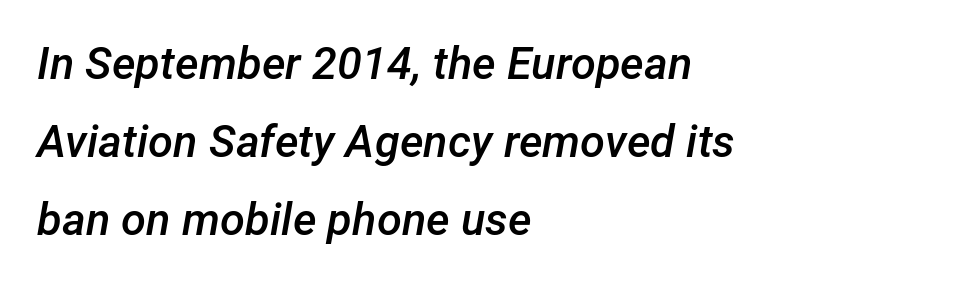
The image shows 45 px semibold type, italic (leaning right); set left-aligned, line spacing 1.73x, normal letter spacing, not underlined; low stroke contrast and a medium x-height.
